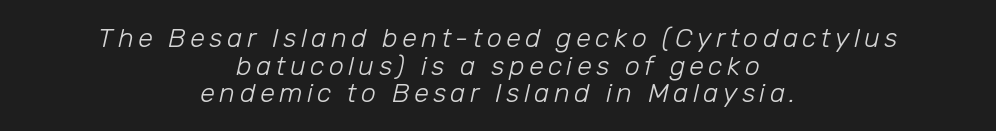
{"italic": "yes", "lean": "right", "slant_degrees": 12, "bold": "no", "underline": "no", "align": "center", "line_spacing": "tight", "line_spacing_ratio": 1.02, "glyph_px": 27}
